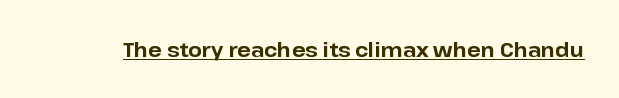
The image shows 20 px bold type, upright; set normal letter spacing, underlined.
